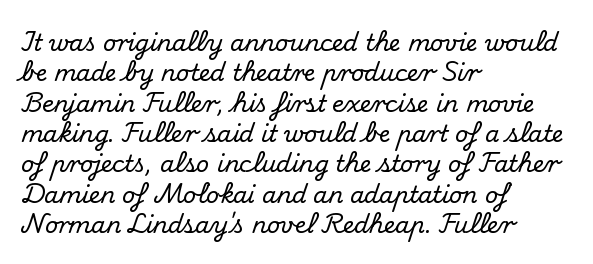
The image shows 23 px text type; set left-aligned, normal line spacing (1.32x), normal letter spacing, not underlined.
